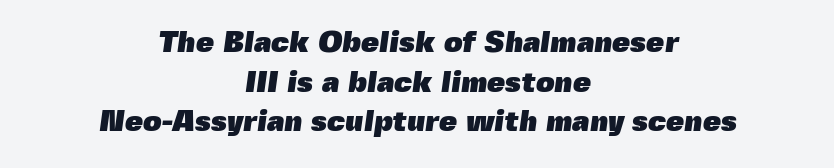
Q: Is the text bold? A: Yes.
Q: Is the typeface a serif or a sans-serif typeface? A: Sans-serif.
Q: Is the text underlined? A: No.
Q: How is the paragraph aligned? A: Centered.
Q: Is the spacing between letters normal or unusually wide? A: Normal.
Q: Is the spacing between lines tight, normal or loose? A: Normal.
Q: Width (condensed, normal, or wide)? A: Normal.
Q: x-height? A: Medium.
Q: Monospaced? A: No.
